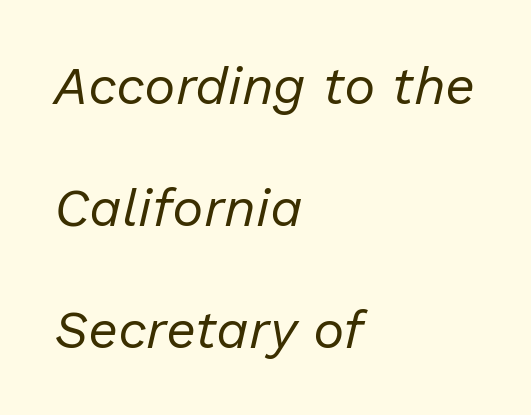
Q: Is the text bold? A: No.
Q: Is the text italic (slanted)? A: Yes, it leans right by about 13 degrees.
Q: Is the text underlined? A: No.
Q: How is the paragraph aligned? A: Left-aligned.
Q: Is the spacing between letters normal or unusually wide? A: Normal.
Q: Is the spacing between lines tight, normal or loose? A: Loose.
Q: Width (condensed, normal, or wide)? A: Normal.
Q: Stroke contrast? A: Low.
Q: x-height? A: Medium.
Q: Monospaced? A: No.
